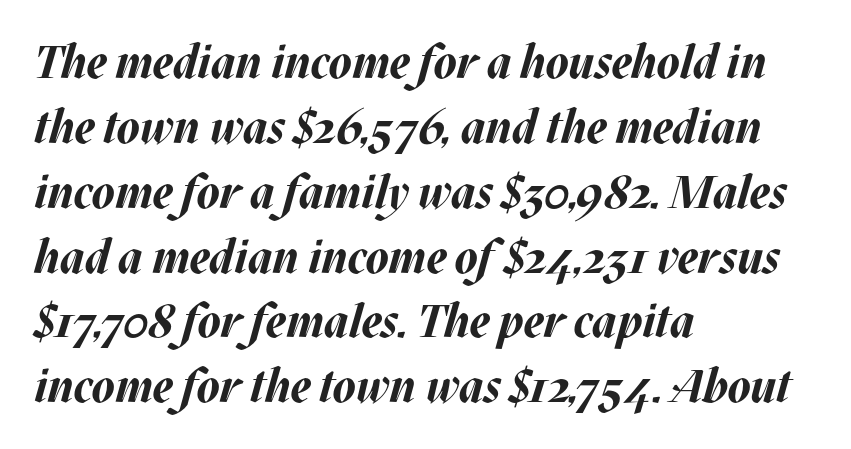
The image shows 46 px bold type, italic (leaning right); set left-aligned, normal line spacing (1.41x), normal letter spacing, not underlined; medium stroke contrast and a large x-height.
